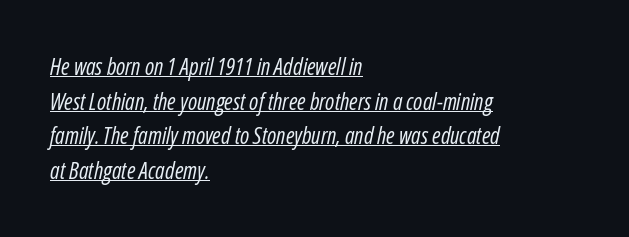
Q: Is the text bold? A: No.
Q: Is the text italic (slanted)? A: Yes, it leans right by about 12 degrees.
Q: Is the text underlined? A: Yes.
Q: How is the paragraph aligned? A: Left-aligned.
Q: Is the spacing between letters normal or unusually wide? A: Normal.
Q: Is the spacing between lines tight, normal or loose? A: Normal.
